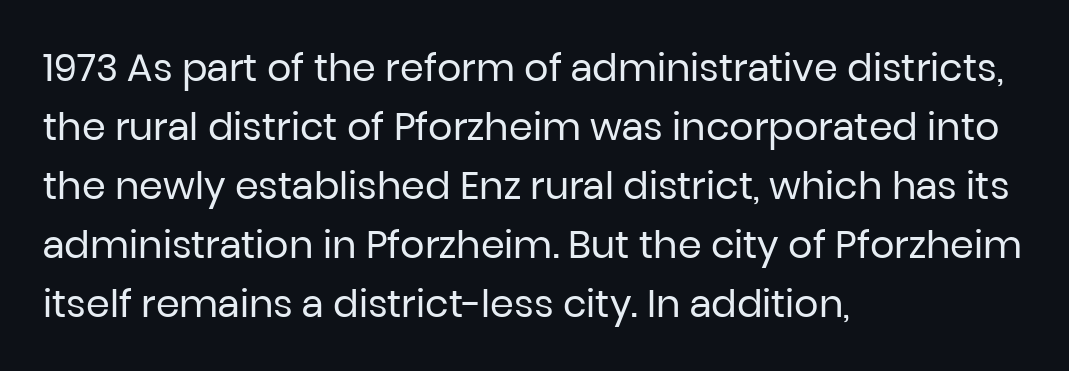
The weight would be labelled regular, book, light, or lighter still. These lines sit exactly where default settings would place them. Characters remain perfectly vertical along every line. The type is set solid horizontally, with unmodified tracking. The typesetter chose a ragged-right arrangement here. Is this a sans? Yes — the strokes have no serifs.
